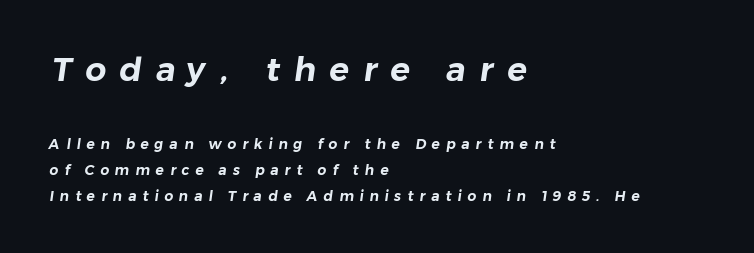
Q: Is the typeface a serif or a sans-serif typeface? A: Sans-serif.
Q: Is the text underlined? A: No.
Q: How is the paragraph aligned? A: Left-aligned.
Q: Is the spacing between letters normal or unusually wide? A: Unusually wide.
Q: Which block of text is set in a larger size, the first (top) or the second (bottom)? A: The first (top) one.
Q: Width (condensed, normal, or wide)? A: Normal.
Q: Stroke contrast? A: Low.
Q: x-height? A: Medium.
Q: Monospaced? A: No.
